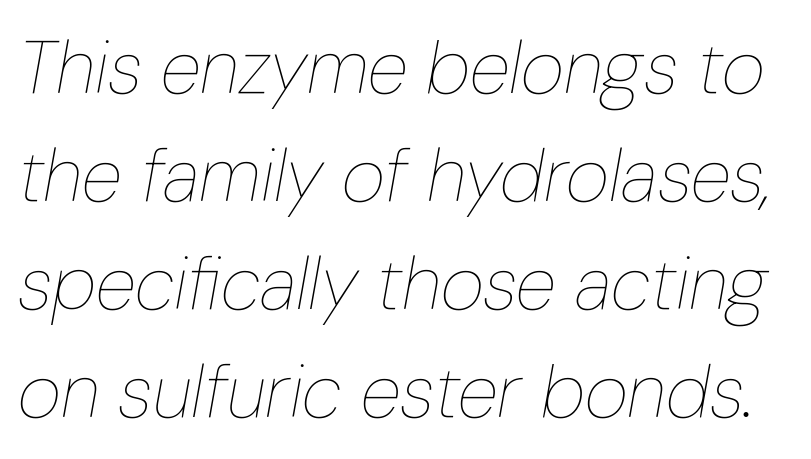
The image shows 75 px thin, condensed type, italic (leaning right); set normal line spacing (1.44x), normal letter spacing, not underlined; low stroke contrast and a medium x-height.
